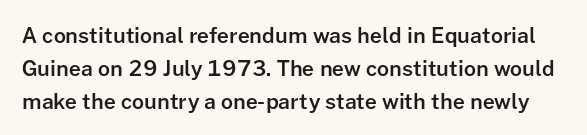
The image shows 21 px text type, upright; set normal line spacing (1.57x), normal letter spacing, not underlined.
